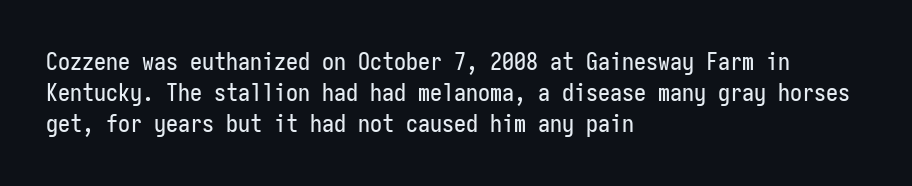
{"italic": "no", "underline": "no", "align": "left", "line_spacing": "normal", "line_spacing_ratio": 1.3, "letter_spacing": "normal", "letter_spacing_em": 0.0, "glyph_px": 24}
